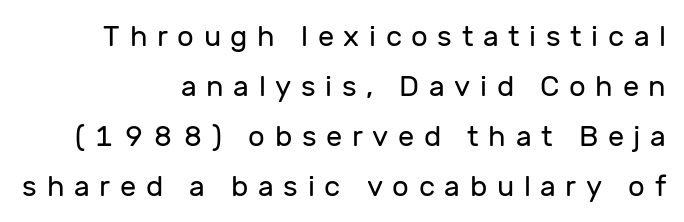
{"serif": "no", "italic": "no", "bold": "no", "weight": "regular", "width": "normal", "stroke_contrast": "low", "x_height": "medium", "monospaced": "no", "underline": "no", "align": "right", "line_spacing_ratio": 1.72, "letter_spacing": "wide", "letter_spacing_em": 0.33, "glyph_px": 29}
